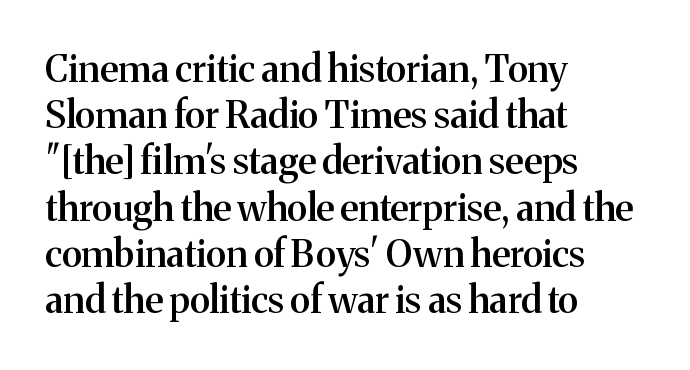
Q: Is the text bold? A: Semi-bold.
Q: Is the text italic (slanted)? A: No, it is upright.
Q: Is the typeface a serif or a sans-serif typeface? A: Serif.
Q: Is the text underlined? A: No.
Q: How is the paragraph aligned? A: Left-aligned.
Q: Is the spacing between letters normal or unusually wide? A: Normal.
Q: Is the spacing between lines tight, normal or loose? A: Normal.
Q: Width (condensed, normal, or wide)? A: Normal.
Q: Stroke contrast? A: Medium.
Q: x-height? A: Medium.
Q: Monospaced? A: No.
